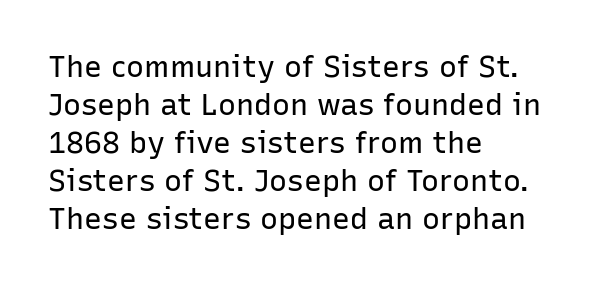
Stems and bowls with no extra thickness — not bold. You could call the tracking neutral — neither tight nor loose. Is this a fixed-width face? No — the glyphs have proportional, varying widths. The font family rendered here belongs to the sans-serif group.
